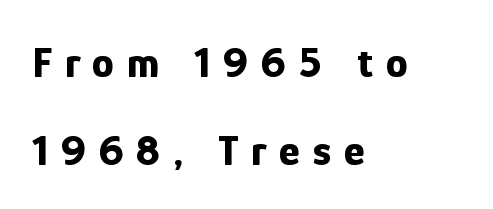
The glyphs are unaccompanied by any horizontal stroke below them. Is the type bold? Yes — the strokes are clearly thick and heavy. Successive baselines arrive slowly, with a big drop between each. In terms of letterspacing, this is a distinctly airy, spread setting.
